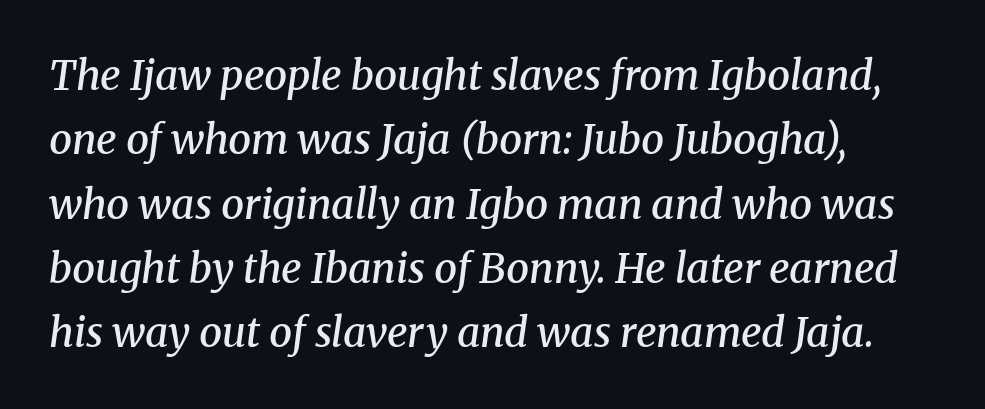
Q: Is the text bold? A: Semi-bold.
Q: Is the text italic (slanted)? A: Yes, it leans right by about 8 degrees.
Q: Is the typeface a serif or a sans-serif typeface? A: Serif.
Q: Is the text underlined? A: No.
Q: How is the paragraph aligned? A: Left-aligned.
Q: Is the spacing between letters normal or unusually wide? A: Normal.
Q: Is the spacing between lines tight, normal or loose? A: Normal.
Q: Width (condensed, normal, or wide)? A: Normal.
Q: Stroke contrast? A: Medium.
Q: x-height? A: Medium.
Q: Monospaced? A: No.
